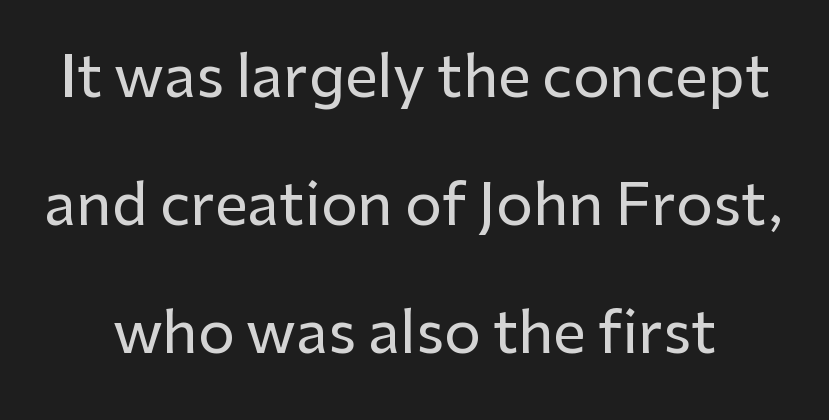
Leading is clearly above the norm, producing a sparse column. These lines are rendered in a variable-pitch font. How are the letters spaced? Ordinarily, with no added tracking. Beneath every word, the page is bare. The glyphs in this specimen are sans serif. Designer's note — italics off, roman on.
